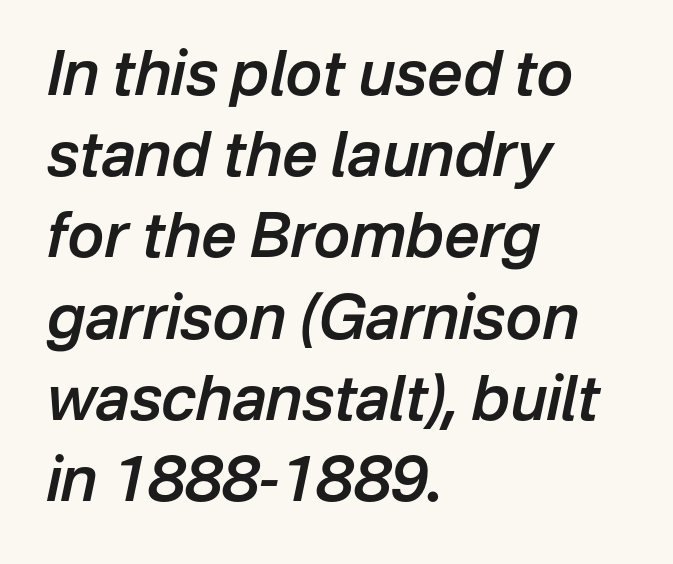
Descender tails drop into unmarked territory. Reading down the block, your eye returns to a fixed left position each line. A typesetter would call this proportional, since set widths differ per character. The rendering keeps characters at their native spacing.
